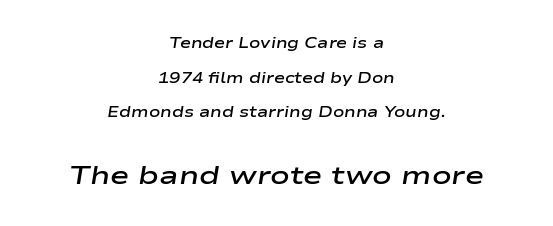
Q: Is the text bold? A: Semi-bold.
Q: Is the text italic (slanted)? A: Yes, it leans right by about 9 degrees.
Q: Is the text underlined? A: No.
Q: How is the paragraph aligned? A: Centered.
Q: Is the spacing between letters normal or unusually wide? A: Normal.
Q: Is the spacing between lines tight, normal or loose? A: Loose.
Q: Which block of text is set in a larger size, the first (top) or the second (bottom)? A: The second (bottom) one.
